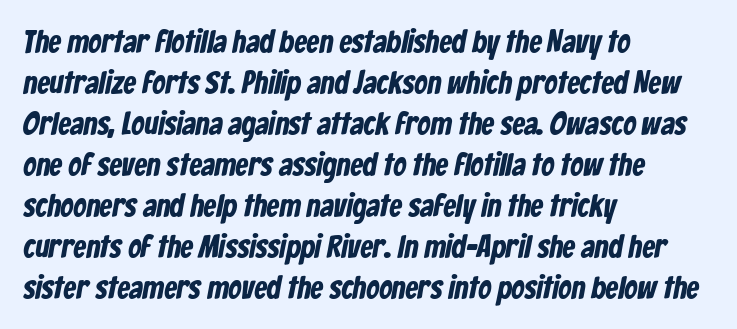
A sans-serif font was chosen for this passage. The leading is moderate, giving the passage an even texture. The setting favours the left margin, as ordinary paragraphs usually do. Spacing between characters is what you'd get straight out of the box. The space beneath each line is pristine and unruled.
